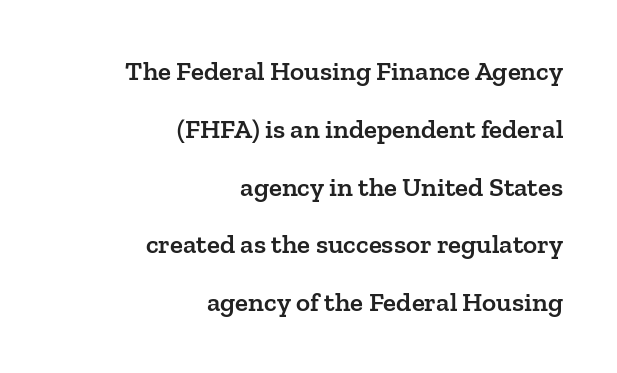
Spacing between characters is what you'd get straight out of the box. The lines are quadded right. The letters are semibold — heavier than regular but short of a full bold. The passage shown is not underscored anywhere.
